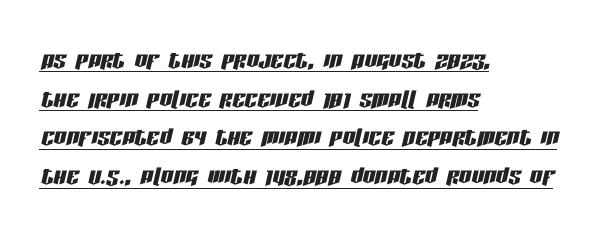
Q: Is the text italic (slanted)? A: Yes, it leans right by about 13 degrees.
Q: Is the text underlined? A: Yes.
Q: How is the paragraph aligned? A: Left-aligned.
Q: Is the spacing between letters normal or unusually wide? A: Normal.
Q: Is the spacing between lines tight, normal or loose? A: Normal.
Q: Width (condensed, normal, or wide)? A: Condensed.
Q: Stroke contrast? A: Low.
Q: x-height? A: Large.
Q: Monospaced? A: No.
